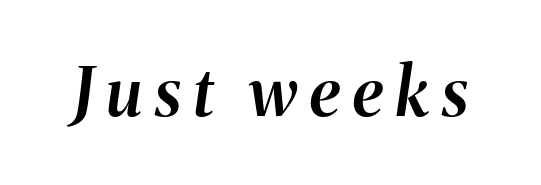
Q: Is the text bold? A: Semi-bold.
Q: Is the text italic (slanted)? A: Yes, it leans right by about 8 degrees.
Q: Is the text underlined? A: No.
Q: Width (condensed, normal, or wide)? A: Normal.
Q: Stroke contrast? A: Medium.
Q: x-height? A: Medium.
Q: Monospaced? A: No.
